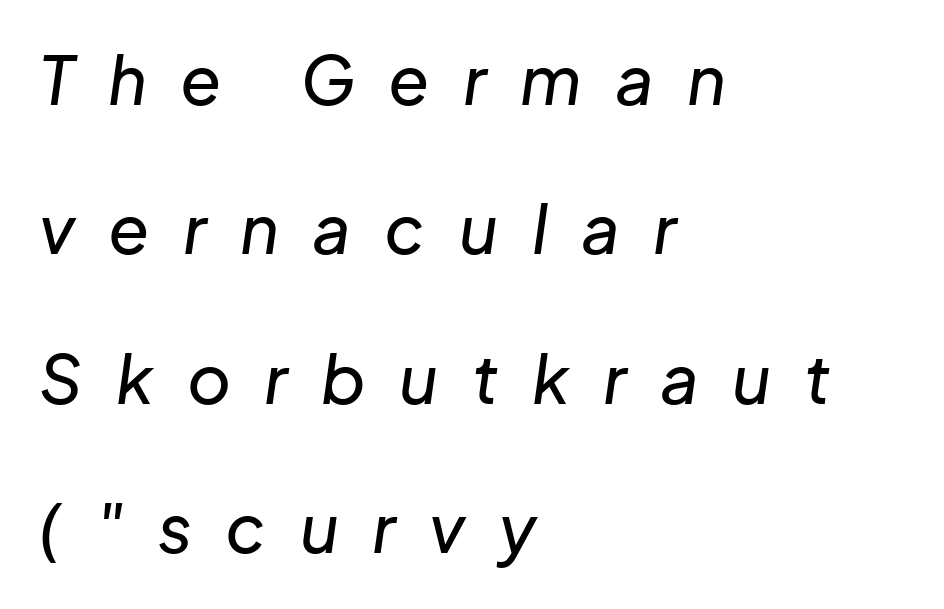
Emphasis-style slanted type is in use. Unmarked baselines from the first word to the last. How are the letters spaced? Widely, with obvious added tracking. Horizontally, the lines are justified to the leading edge only. The passage shown stacks its lines with a broad gap.
